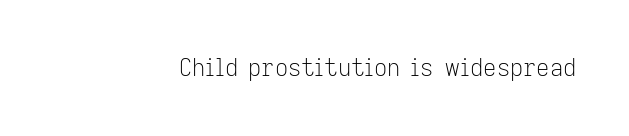
The type is set solid horizontally, with unmodified tracking. Words float on clear page, feet unadorned. A quiet, ordinary-to-light weight characterises the typeface. The type sits square on the baseline with zero lean.
